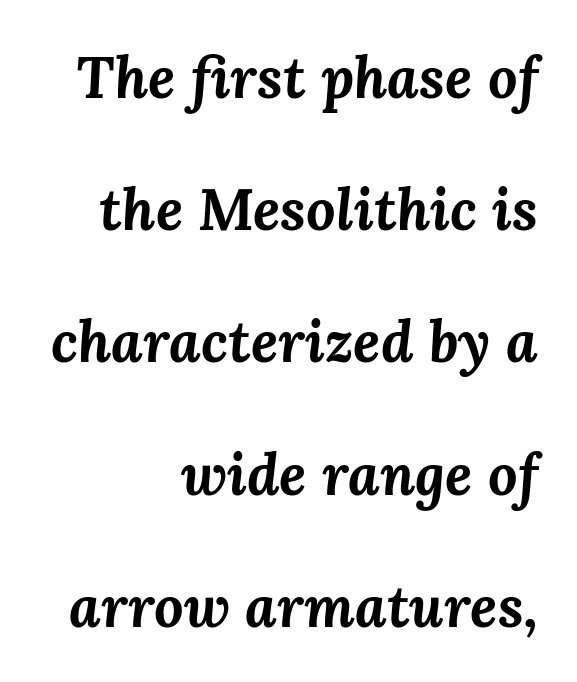
{"italic": "yes", "lean": "right", "slant_degrees": 3, "bold": "yes", "weight": "bold", "width": "normal", "stroke_contrast": "medium", "x_height": "medium", "monospaced": "no", "underline": "no", "align": "right", "line_spacing": "loose", "line_spacing_ratio": 2.28, "letter_spacing": "normal", "letter_spacing_em": 0.0, "glyph_px": 58}
